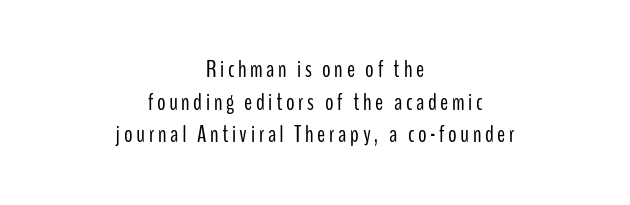
Q: Is the text bold? A: No.
Q: Is the text italic (slanted)? A: No, it is upright.
Q: Is the text underlined? A: No.
Q: How is the paragraph aligned? A: Centered.
Q: Is the spacing between lines tight, normal or loose? A: Normal.
